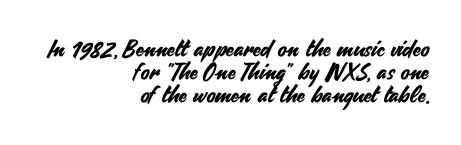
{"underline": "no", "align": "right", "line_spacing": "tight", "line_spacing_ratio": 1.0, "letter_spacing": "normal", "letter_spacing_em": 0.0, "glyph_px": 23}
